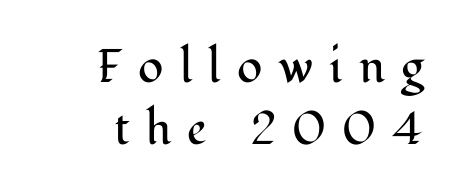
The image shows 47 px regular-weight serif type, upright; set right-aligned, normal line spacing (1.31x), unusually wide letter spacing (+0.34 em), not underlined; medium stroke contrast and a medium x-height.
